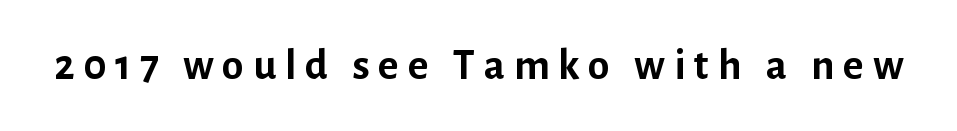
{"serif": "no", "italic": "no", "bold": "yes", "weight": "semibold", "width": "normal", "stroke_contrast": "low", "x_height": "medium", "monospaced": "no", "underline": "no", "letter_spacing": "wide", "letter_spacing_em": 0.2, "glyph_px": 44}
